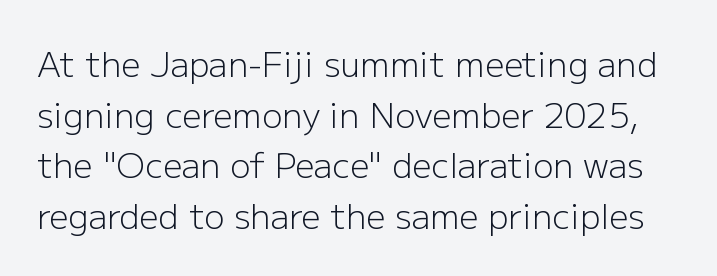
Q: Is the text bold? A: No.
Q: Is the text italic (slanted)? A: No, it is upright.
Q: Is the typeface a serif or a sans-serif typeface? A: Sans-serif.
Q: Is the text underlined? A: No.
Q: Is the spacing between letters normal or unusually wide? A: Normal.
Q: Is the spacing between lines tight, normal or loose? A: Normal.
Q: Width (condensed, normal, or wide)? A: Normal.
Q: Stroke contrast? A: Low.
Q: x-height? A: Medium.
Q: Monospaced? A: No.
